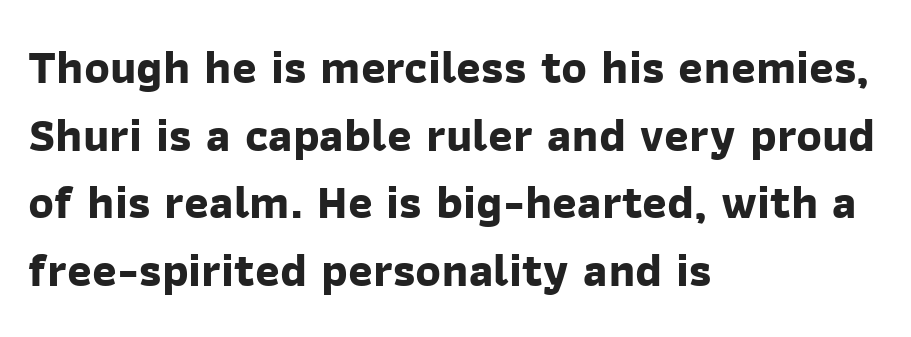
The image shows 47 px bold sans-serif type; set left-aligned, normal line spacing (1.44x), normal letter spacing, not underlined; low stroke contrast and a medium x-height.
